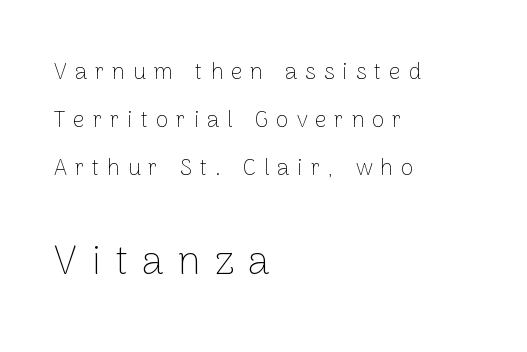
{"serif": "no", "italic": "no", "bold": "no", "weight": "thin", "width": "normal", "stroke_contrast": "low", "x_height": "medium", "monospaced": "no", "underline": "no", "align": "left", "line_spacing": "loose", "line_spacing_ratio": 2.08, "letter_spacing": "wide", "letter_spacing_em": 0.34, "larger_block": "second", "size_ratio": 1.78, "glyph_px": 41}
